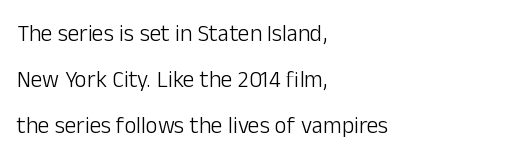
The image shows 23 px text type, upright; set left-aligned, loose line spacing (1.99x), normal letter spacing, not underlined.
